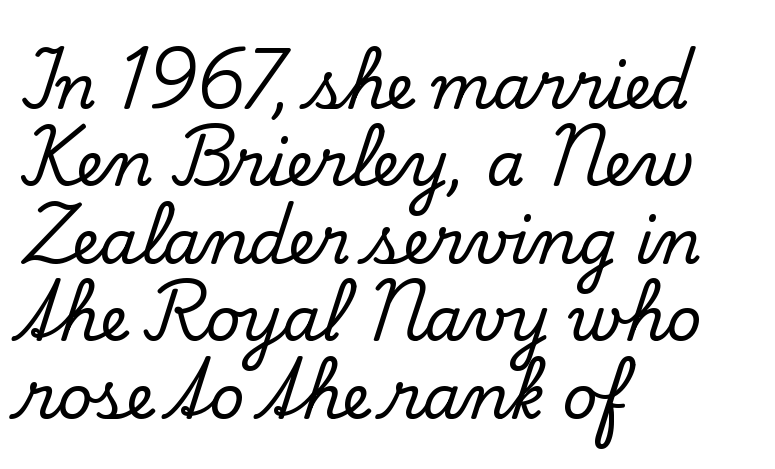
The image shows 61 px serif type; set left-aligned, normal line spacing (1.27x), normal letter spacing, not underlined; low stroke contrast and a small x-height.
